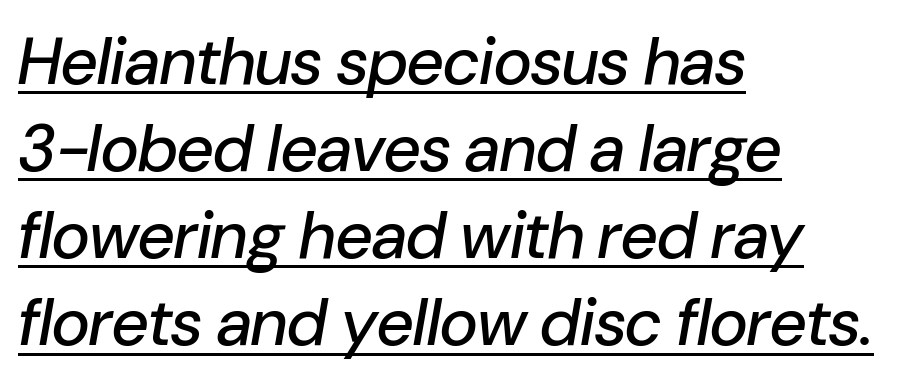
Vertically, the passage feels balanced, rows spaced as you'd expect. Notice how the passage keeps a crisp vertical edge on the left only. The typography opts for an oblique posture over an upright one. Short note: letters normally spaced. Note the varied advance widths — an 'i' is clearly narrower than an 'm'.
